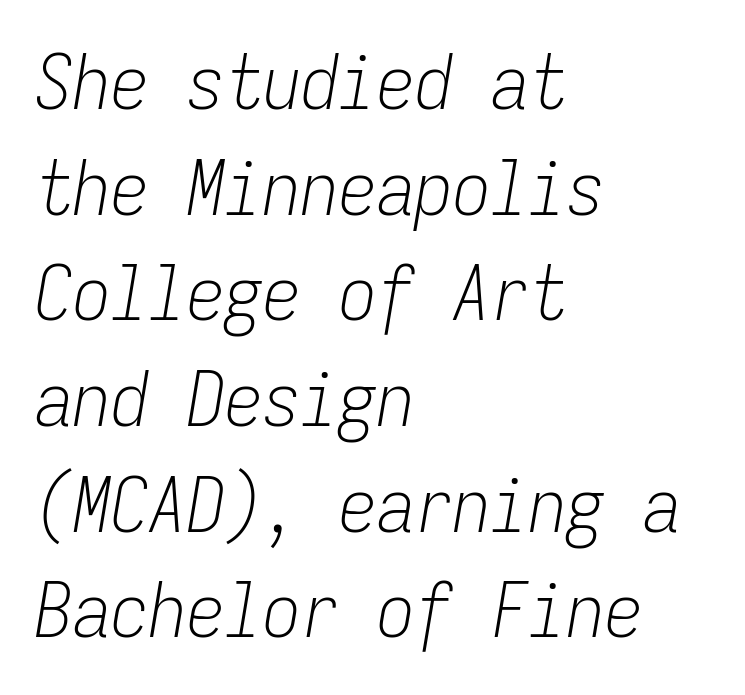
Q: Is the text bold? A: No.
Q: Is the text italic (slanted)? A: Yes, it leans right by about 9 degrees.
Q: Is the text underlined? A: No.
Q: How is the paragraph aligned? A: Left-aligned.
Q: Is the spacing between letters normal or unusually wide? A: Normal.
Q: Is the spacing between lines tight, normal or loose? A: Normal.
Q: Width (condensed, normal, or wide)? A: Condensed.
Q: Stroke contrast? A: Low.
Q: x-height? A: Medium.
Q: Monospaced? A: Yes.
